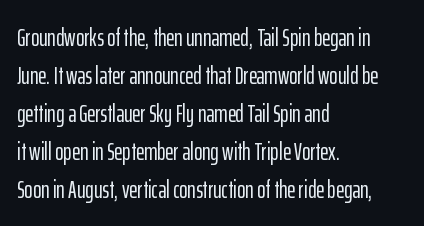
The image shows 25 px text type, upright; set left-aligned, normal line spacing (1.52x), normal letter spacing, not underlined.
